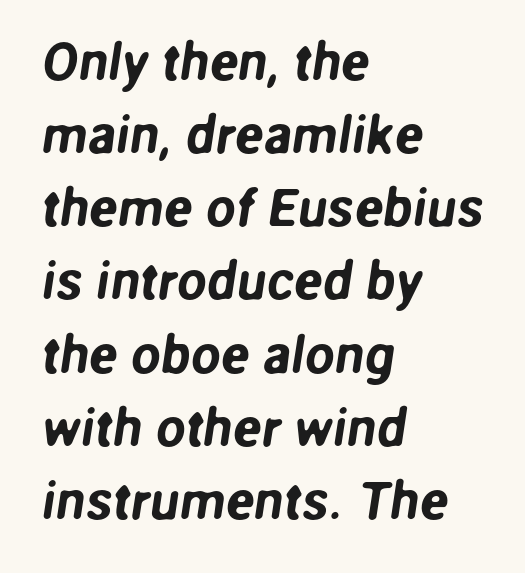
{"serif": "no", "width": "normal", "stroke_contrast": "low", "x_height": "medium", "monospaced": "no", "underline": "no", "align": "left", "line_spacing": "normal", "line_spacing_ratio": 1.38, "letter_spacing": "normal", "letter_spacing_em": 0.0, "glyph_px": 53}
